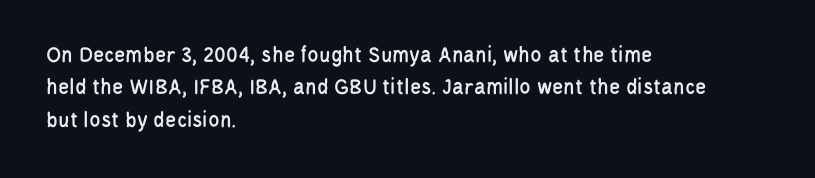
Q: Is the text italic (slanted)? A: No, it is upright.
Q: Is the text underlined? A: No.
Q: How is the paragraph aligned? A: Left-aligned.
Q: Is the spacing between letters normal or unusually wide? A: Normal.
Q: Is the spacing between lines tight, normal or loose? A: Normal.
